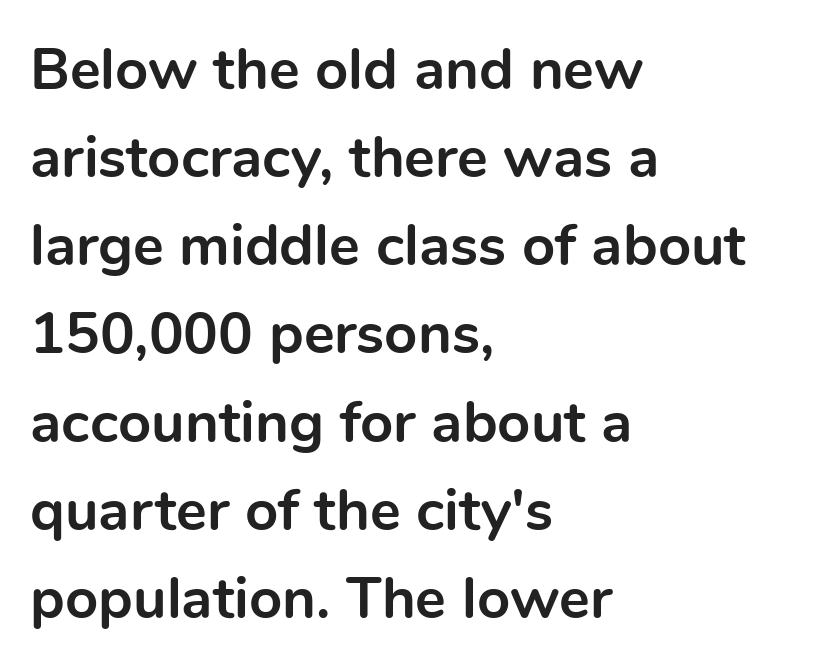
Q: Is the text bold? A: Yes.
Q: Is the text italic (slanted)? A: No, it is upright.
Q: Is the typeface a serif or a sans-serif typeface? A: Sans-serif.
Q: Is the text underlined? A: No.
Q: How is the paragraph aligned? A: Left-aligned.
Q: Is the spacing between letters normal or unusually wide? A: Normal.
Q: Is the spacing between lines tight, normal or loose? A: Normal.
Q: Width (condensed, normal, or wide)? A: Normal.
Q: x-height? A: Medium.
Q: Monospaced? A: No.
